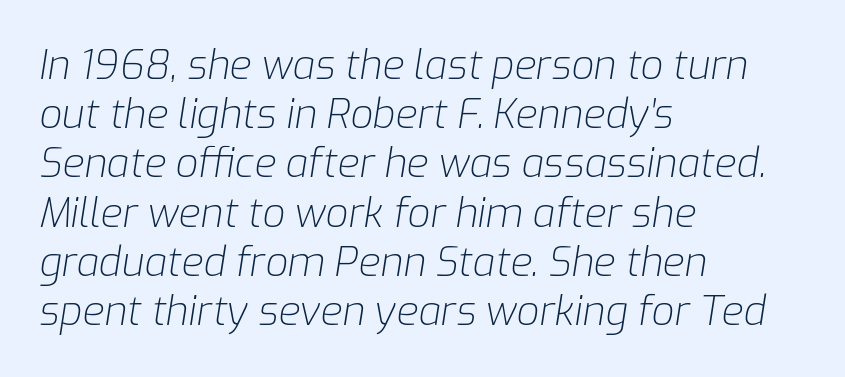
Q: Is the text bold? A: No.
Q: Is the text italic (slanted)? A: Yes, it leans right by about 9 degrees.
Q: Is the text underlined? A: No.
Q: How is the paragraph aligned? A: Left-aligned.
Q: Is the spacing between letters normal or unusually wide? A: Normal.
Q: Width (condensed, normal, or wide)? A: Normal.
Q: Stroke contrast? A: Low.
Q: x-height? A: Medium.
Q: Monospaced? A: No.
